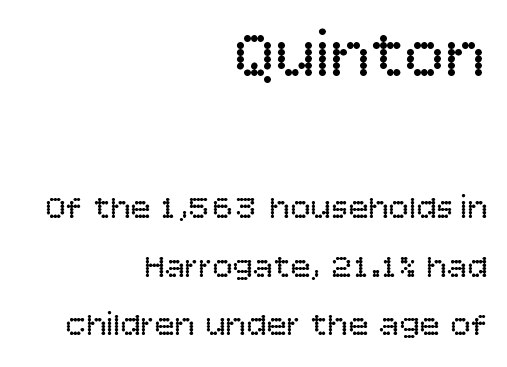
The image shows 68 px regular-weight sans-serif type, upright; set right-aligned, line spacing 1.72x, normal letter spacing, not underlined; the first (top) block is 2.0x larger; low stroke contrast and a large x-height.
